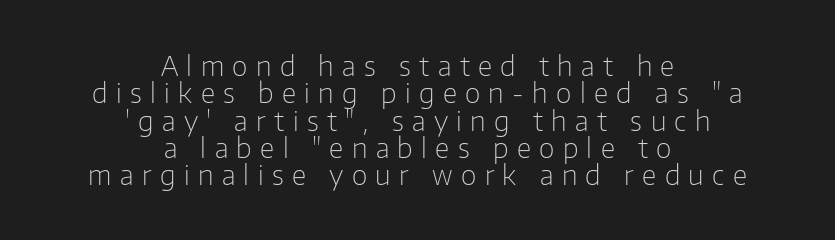
{"italic": "no", "bold": "no", "underline": "no", "align": "center", "line_spacing": "tight", "line_spacing_ratio": 1.01, "letter_spacing": "wide", "letter_spacing_em": 0.31, "glyph_px": 27}
